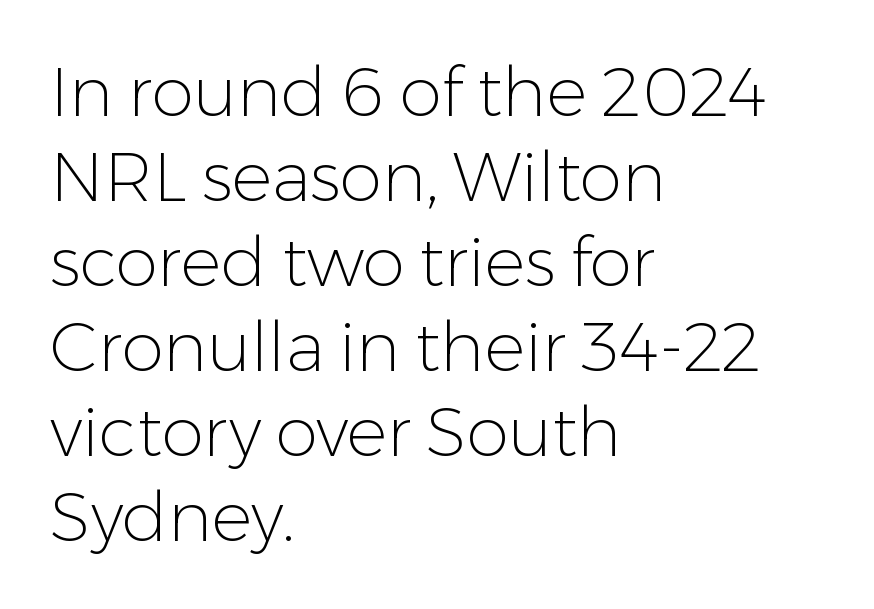
{"serif": "no", "italic": "no", "bold": "no", "weight": "light", "width": "normal", "stroke_contrast": "low", "x_height": "medium", "monospaced": "no", "underline": "no", "align": "left", "line_spacing": "normal", "line_spacing_ratio": 1.25, "letter_spacing": "normal", "letter_spacing_em": 0.0, "glyph_px": 68}
